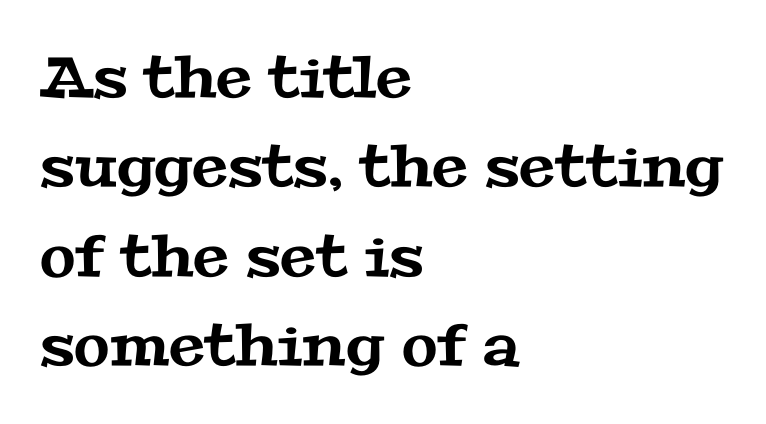
{"serif": "yes", "width": "wide", "stroke_contrast": "medium", "x_height": "medium", "monospaced": "no", "underline": "no", "align": "left", "line_spacing": "normal", "line_spacing_ratio": 1.54, "letter_spacing": "normal", "letter_spacing_em": 0.0, "glyph_px": 58}
